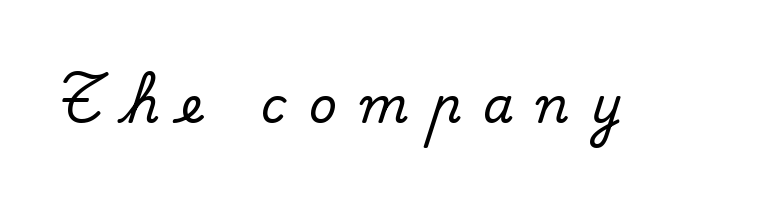
{"width": "normal", "stroke_contrast": "medium", "x_height": "small", "monospaced": "no", "underline": "no", "letter_spacing": "wide", "letter_spacing_em": 0.45, "glyph_px": 49}
